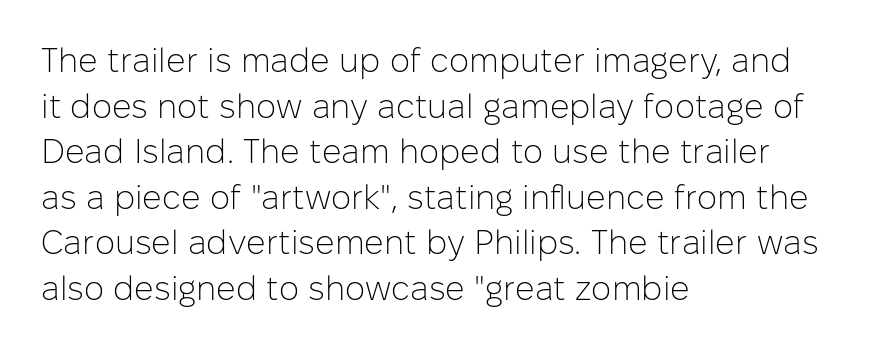
There is no visible air inserted between adjacent glyphs. Think of a printed novel: that variable character pitch is what you see here. Successive baselines arrive at the customary interval. This is sans-serif lettering, the kind often seen on screens and signage.
